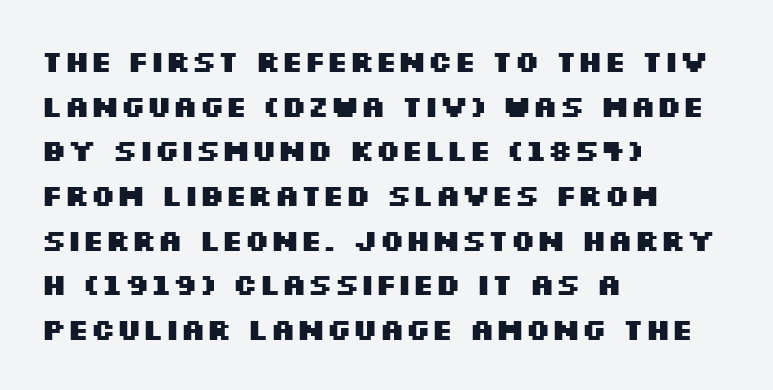
Weight: bold. The foot of each line stays bare and open. The space between consecutive lines is moderate. Spacing between characters is what you'd get straight out of the box.
